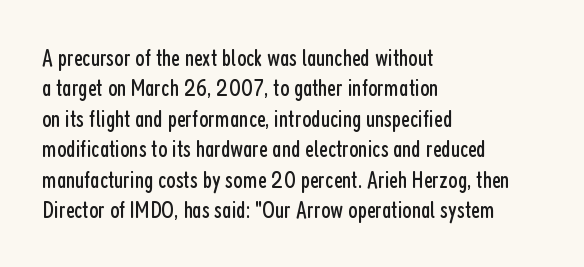
{"italic": "no", "bold": "no", "underline": "no", "align": "left", "line_spacing": "normal", "line_spacing_ratio": 1.27, "letter_spacing": "normal", "letter_spacing_em": 0.0, "glyph_px": 24}
